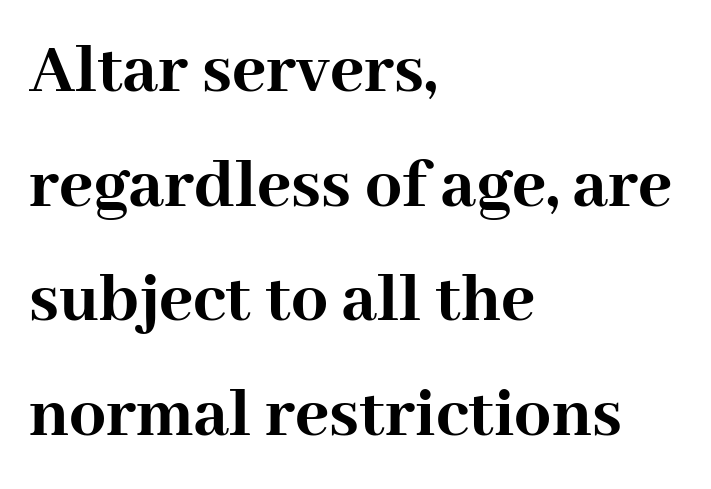
Q: Is the text bold? A: Yes.
Q: Is the text italic (slanted)? A: No, it is upright.
Q: Is the typeface a serif or a sans-serif typeface? A: Serif.
Q: Is the text underlined? A: No.
Q: How is the paragraph aligned? A: Left-aligned.
Q: Is the spacing between letters normal or unusually wide? A: Normal.
Q: Is the spacing between lines tight, normal or loose? A: Normal.
Q: Width (condensed, normal, or wide)? A: Normal.
Q: Stroke contrast? A: High.
Q: x-height? A: Medium.
Q: Monospaced? A: No.
